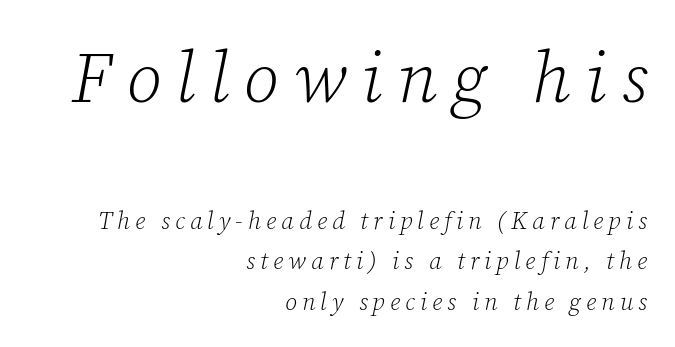
Letters have the restrained weight of plain body copy at most. Does extra space separate the letters? Yes, quite a lot of it. Compared with ordinary roman type, these characters are visibly tilted. In CSS terms this would be text-align: right. Is this a fixed-width face? No — the glyphs have proportional, varying widths.
